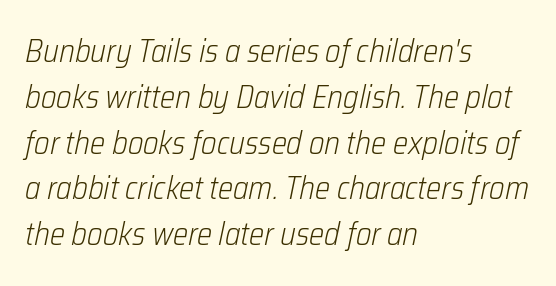
{"italic": "yes", "lean": "right", "slant_degrees": 12, "bold": "no", "weight": "light", "width": "condensed", "stroke_contrast": "low", "x_height": "medium", "monospaced": "no", "underline": "no", "align": "left", "line_spacing": "normal", "line_spacing_ratio": 1.43, "letter_spacing": "normal", "letter_spacing_em": 0.0, "glyph_px": 32}
